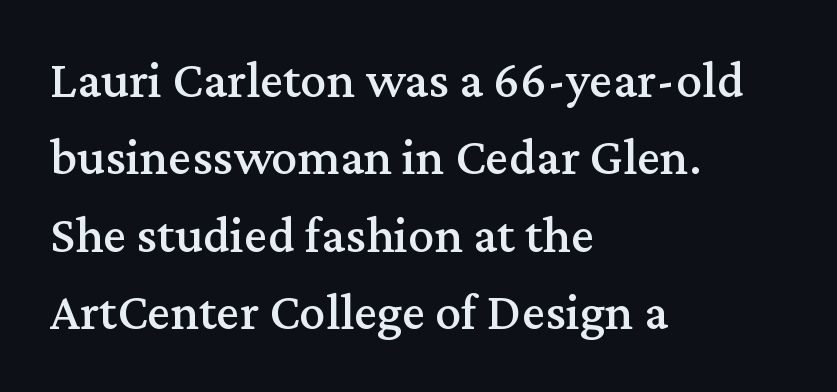
Q: Is the text italic (slanted)? A: No, it is upright.
Q: Is the typeface a serif or a sans-serif typeface? A: Serif.
Q: Is the text underlined? A: No.
Q: How is the paragraph aligned? A: Left-aligned.
Q: Is the spacing between letters normal or unusually wide? A: Normal.
Q: Is the spacing between lines tight, normal or loose? A: Normal.
Q: Width (condensed, normal, or wide)? A: Normal.
Q: Stroke contrast? A: Medium.
Q: x-height? A: Medium.
Q: Monospaced? A: No.
